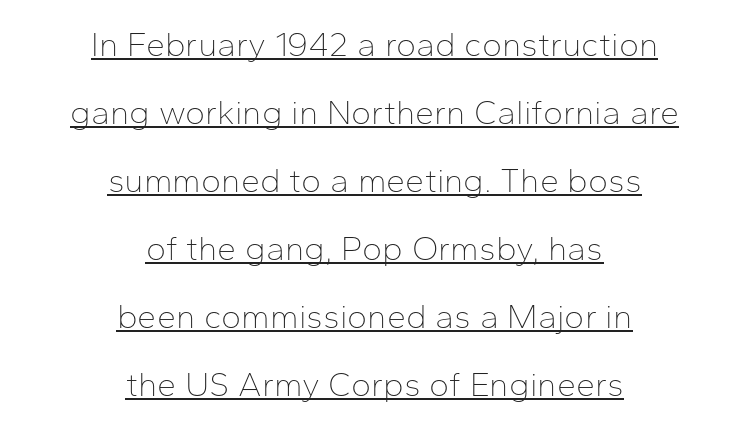
Notice the wide empty band between every row — that's loose leading. Compared with a flush-left layout, this one balances lines on the center instead. What stands out about the letter spacing? Nothing — it is the standard amount. Every stem runs plumb, perpendicular to the baseline. Looks like someone drew a line under every word here. The designer went with a sans here, leaving each stem footless.
